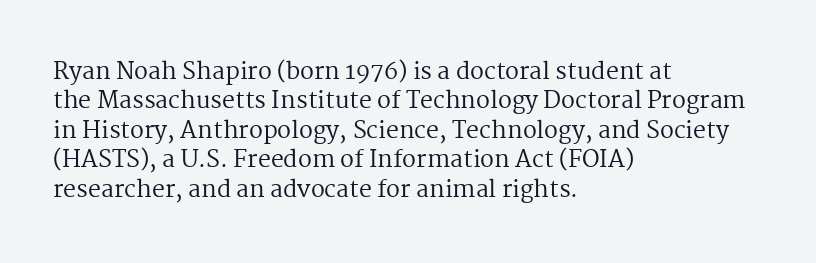
It's the straight-up-and-down kind of type. The face used here is rendered with its standard letterfit. The setting favours the left margin, as ordinary paragraphs usually do. This is not heavy type; no bold has been used. Interline gaps are of average width in this sample.
